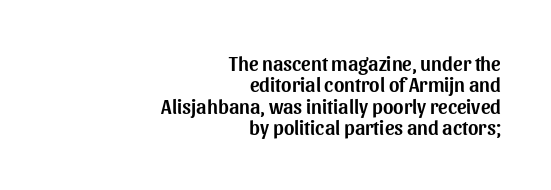
The leading is snug, giving the passage a crowded texture. Quick note: not italic, upright. This rendering leaves character spacing at its baseline value. Only glyphs here, with clear space below each row.
